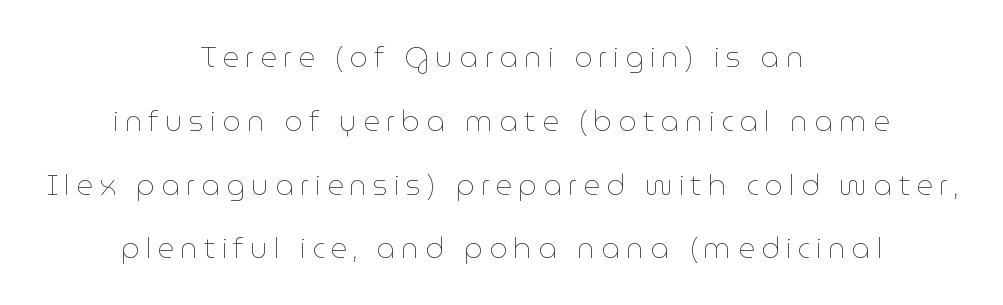
A typesetter would mark this as roman, not italic. Stems and bowls with no extra thickness — not bold. Quick note: interline space is abundant. The words here are not underlined. Each letter keeps its own natural width here, so spacing adapts to shape. Does the copy run flush right? No — it is centered line by line.
